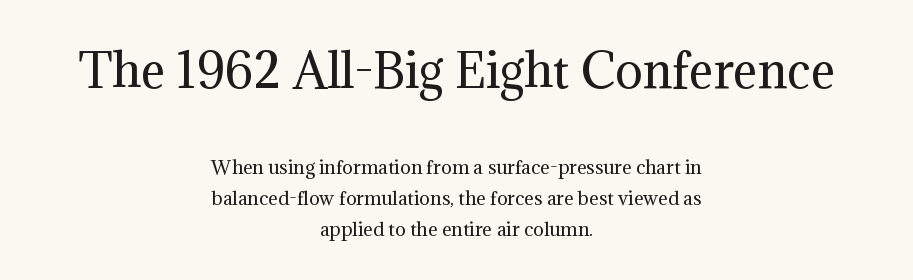
The image shows 46 px regular-weight serif type, upright; set centered, line spacing 1.72x, normal letter spacing, not underlined; the first (top) block is 2.56x larger; medium stroke contrast and a medium x-height.
